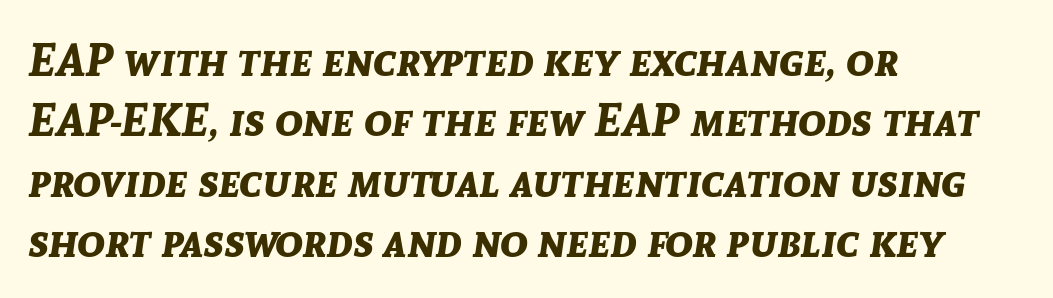
The string is rendered with underlining switched off. As a designer I'd log this as weight 700, bold. This sample is left-justified, so line endings fall wherever the words run out. Looking at the ascenders, they clearly lean. Compared with typical body copy, the letter spacing here is the same.
